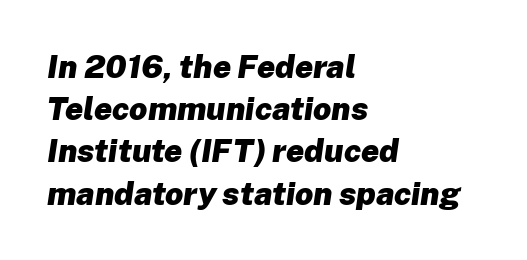
Q: Is the text bold? A: Yes.
Q: Is the text italic (slanted)? A: Yes, it leans right by about 8 degrees.
Q: Is the text underlined? A: No.
Q: How is the paragraph aligned? A: Left-aligned.
Q: Is the spacing between letters normal or unusually wide? A: Normal.
Q: Is the spacing between lines tight, normal or loose? A: Normal.
Q: Width (condensed, normal, or wide)? A: Normal.
Q: Stroke contrast? A: Low.
Q: x-height? A: Medium.
Q: Monospaced? A: No.
